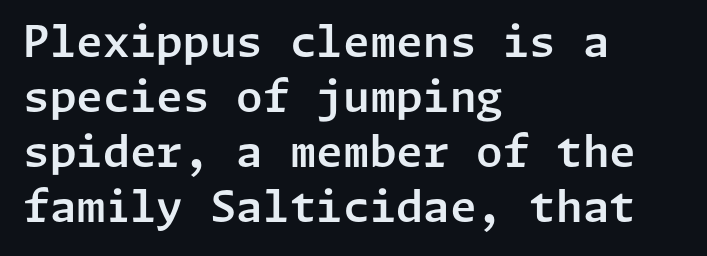
{"serif": "no", "italic": "no", "width": "normal", "stroke_contrast": "low", "x_height": "medium", "underline": "no", "align": "left", "line_spacing": "normal", "line_spacing_ratio": 1.28, "letter_spacing": "normal", "letter_spacing_em": 0.0, "glyph_px": 43}
